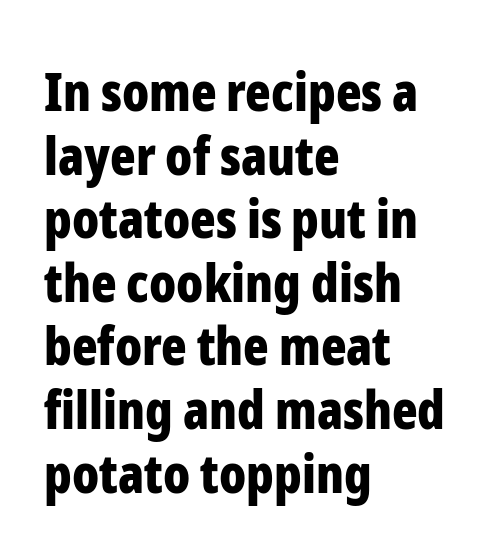
The characters display no serif detailing; their extremities are plain. Anything drawn beneath the words? Only blank space. You could not count columns in this text — the font is proportionally spaced. There is no visible air inserted between adjacent glyphs. This sample uses an upright cut, with every glyph sitting square on the baseline. These lines carry a lot of weight — the face is fully bold.
